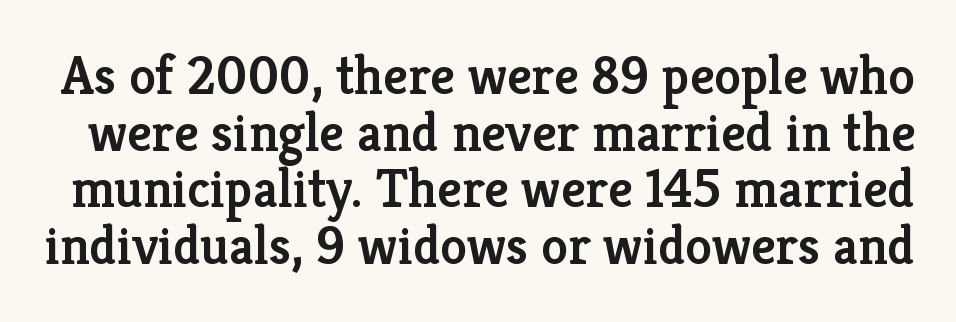
Q: Is the text bold? A: Semi-bold.
Q: Is the text italic (slanted)? A: No, it is upright.
Q: Is the typeface a serif or a sans-serif typeface? A: Serif.
Q: Is the text underlined? A: No.
Q: Is the spacing between letters normal or unusually wide? A: Normal.
Q: Is the spacing between lines tight, normal or loose? A: Tight.
Q: Width (condensed, normal, or wide)? A: Normal.
Q: Stroke contrast? A: Low.
Q: x-height? A: Medium.
Q: Monospaced? A: No.
